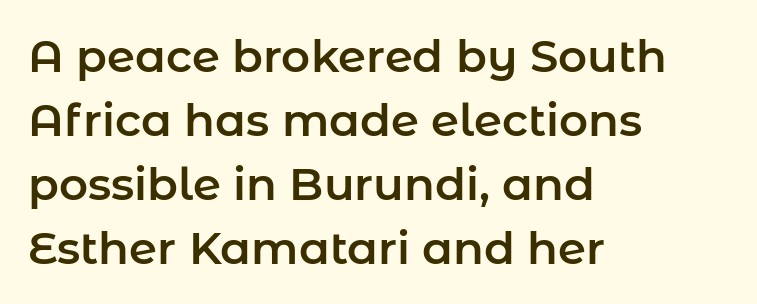
Upright lettering throughout. Character widths vary here, with narrow letters taking less room than wide ones. The lines sit at an ordinary, default distance from one another. Decoration check: the copy has no underline. The text was rendered using a sans face with plain stroke endings.
